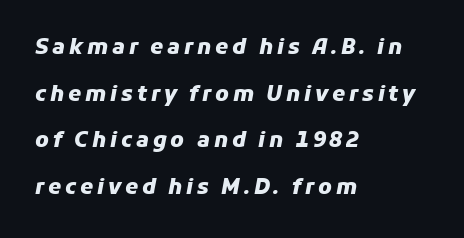
Just letters on the line, the space beneath them empty. The face used here has a pronounced slope to its letters. This sample trades compactness for vertical openness between lines. Stroke thickness is high; the sample reads as a true bold. The lines are quadded left.
